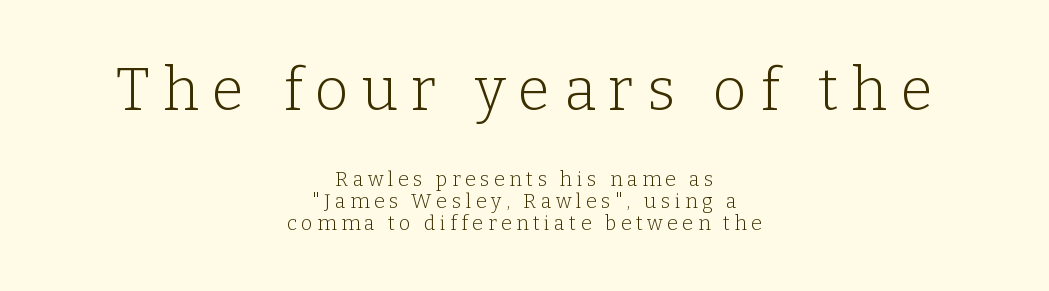
The letters advance in unequal steps, a hallmark of proportional type. The foot of each line stays bare and open. Short and long lines alike share a common midpoint. Size contrast runs from large at the top to small at the bottom.
